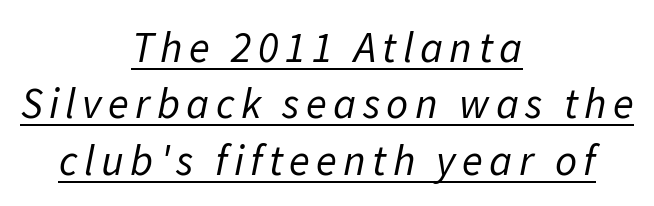
The image shows 43 px regular-weight type, italic (leaning right); set centered, normal line spacing (1.31x), underlined; low stroke contrast and a medium x-height.
